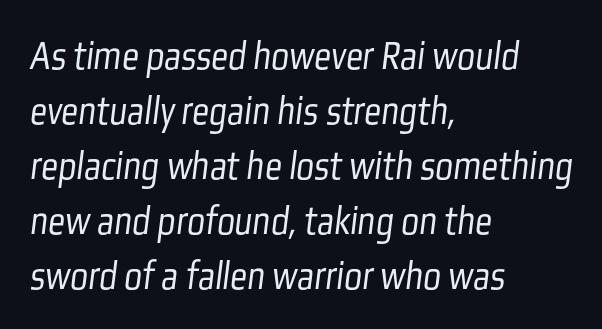
Type style note: lacks serifs. The horizontal fit of the characters is conventional and even. Varying glyph widths throughout — classic text-font behaviour. The zone under the glyphs is completely vacant. Typeset ragged right — the left edge is the straight one. The lines sit at an ordinary, default distance from one another.
